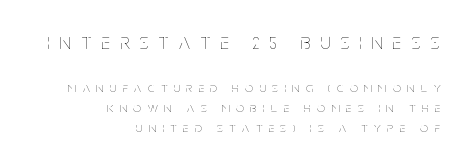
{"italic": "no", "bold": "no", "underline": "no", "align": "right", "line_spacing": "normal", "line_spacing_ratio": 1.43, "letter_spacing": "wide", "letter_spacing_em": 0.47, "larger_block": "first", "size_ratio": 1.57, "glyph_px": 22}
